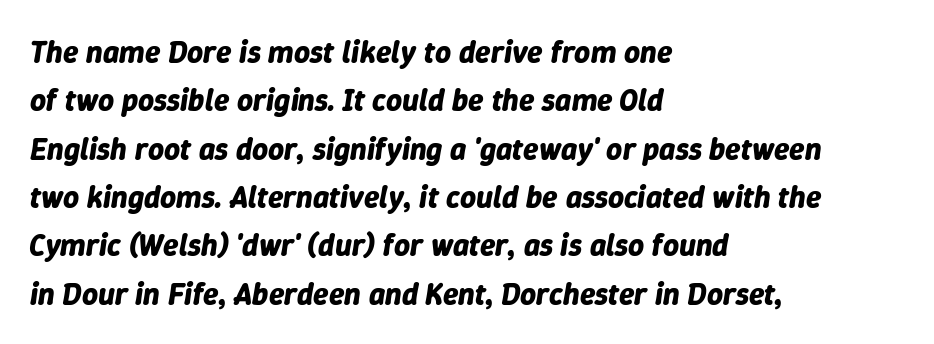
{"italic": "yes", "lean": "right", "slant_degrees": 9, "bold": "yes", "weight": "bold", "width": "normal", "stroke_contrast": "low", "x_height": "medium", "monospaced": "no", "underline": "no", "align": "left", "line_spacing": "normal", "line_spacing_ratio": 1.56, "letter_spacing": "normal", "letter_spacing_em": 0.0, "glyph_px": 31}
